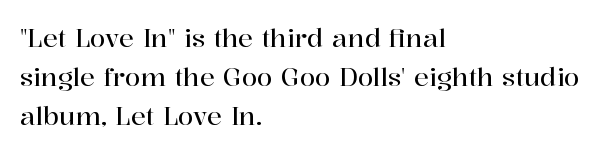
{"italic": "no", "underline": "no", "align": "left", "line_spacing": "normal", "line_spacing_ratio": 1.57, "letter_spacing": "normal", "letter_spacing_em": 0.0, "glyph_px": 25}
